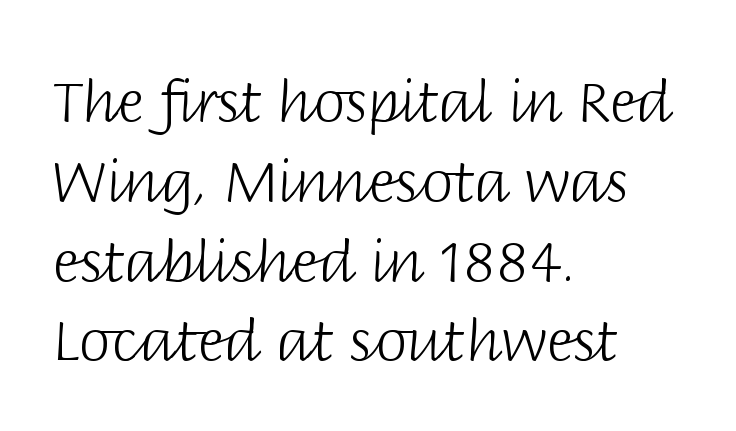
Nope, no serifs anywhere on these letters. Does the lettering tilt? It doesn't — this is upright. The passage shown is not bold in any degree. A student would call this left alignment; a typographer would say flush left, rag right.
